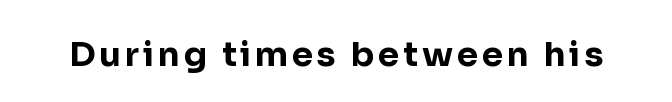
The font is running at its bold setting. This is the regular roman posture of the typeface. Is this a fixed-width face? No — the glyphs have proportional, varying widths. To sum up the face: it is a sans, with no serifs. Descenders hang freely into open space.
